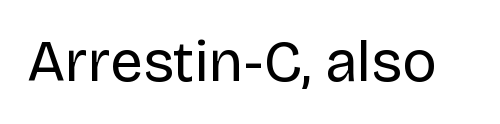
{"serif": "no", "italic": "no", "bold": "no", "weight": "regular", "width": "normal", "stroke_contrast": "low", "x_height": "large", "monospaced": "no", "underline": "no", "letter_spacing": "normal", "letter_spacing_em": 0.0, "glyph_px": 58}
